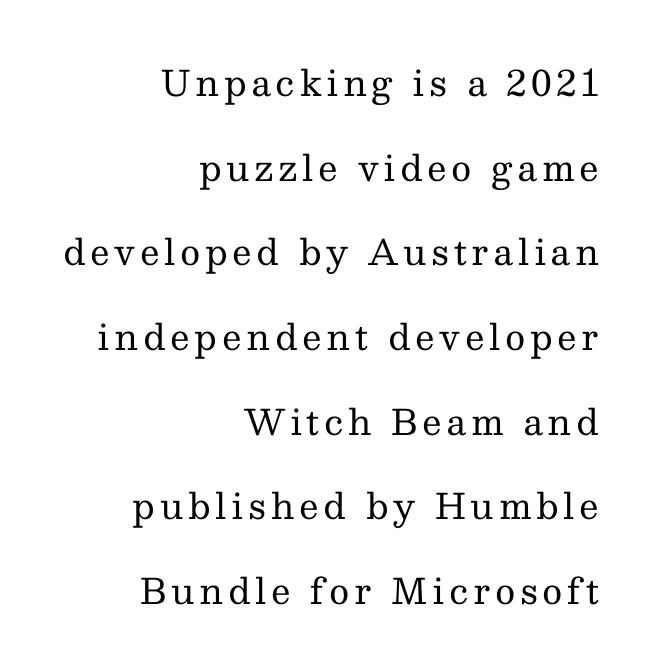
The image shows 35 px regular-weight serif type, upright; set right-aligned, loose line spacing (2.42x), not underlined; medium stroke contrast and a medium x-height.
